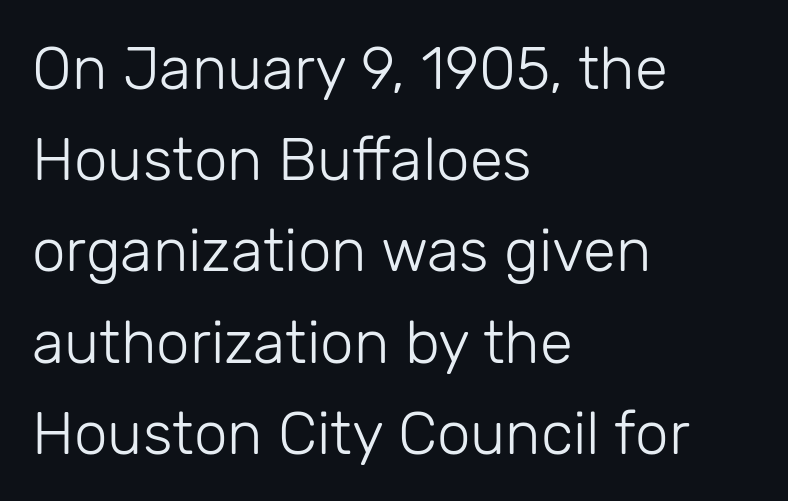
{"serif": "no", "italic": "no", "bold": "no", "weight": "light", "width": "normal", "stroke_contrast": "low", "x_height": "medium", "monospaced": "no", "underline": "no", "align": "left", "line_spacing": "normal", "line_spacing_ratio": 1.52, "letter_spacing": "normal", "letter_spacing_em": 0.0, "glyph_px": 60}
